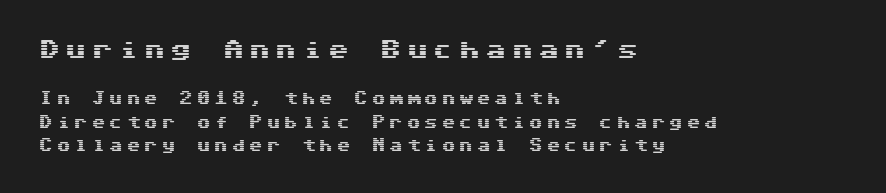
Q: Is the text italic (slanted)? A: No, it is upright.
Q: Is the text underlined? A: No.
Q: How is the paragraph aligned? A: Left-aligned.
Q: Is the spacing between letters normal or unusually wide? A: Unusually wide.
Q: Is the spacing between lines tight, normal or loose? A: Normal.
Q: Which block of text is set in a larger size, the first (top) or the second (bottom)? A: The first (top) one.
